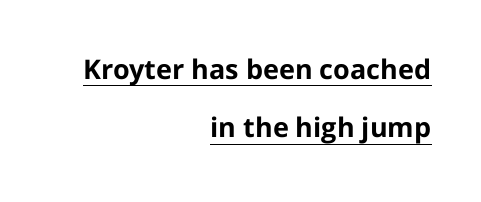
{"italic": "no", "bold": "yes", "underline": "yes", "align": "right", "line_spacing": "loose", "line_spacing_ratio": 2.16, "letter_spacing": "normal", "letter_spacing_em": 0.0, "glyph_px": 27}
